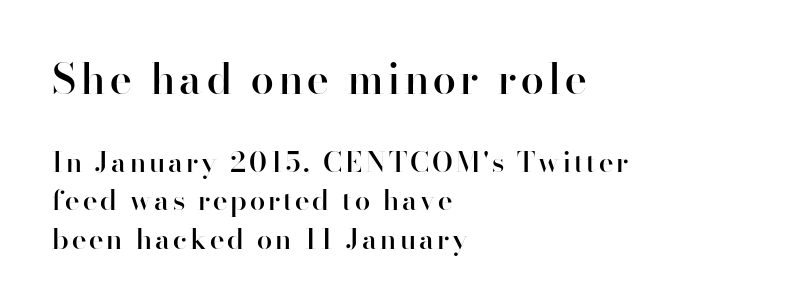
The face used here is proportionally spaced, like ordinary book or web type. The specimen reads as upright at a glance. Rule under the text: the space is simply empty. Bold? Not quite — semibold, heavier than regular but stopping short. The face used here appears at its bigger size in the upper chunk.
